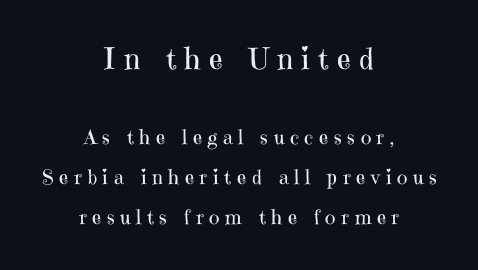
Q: Is the text bold? A: No.
Q: Is the text italic (slanted)? A: No, it is upright.
Q: Is the typeface a serif or a sans-serif typeface? A: Serif.
Q: Is the text underlined? A: No.
Q: How is the paragraph aligned? A: Centered.
Q: Is the spacing between letters normal or unusually wide? A: Unusually wide.
Q: Is the spacing between lines tight, normal or loose? A: Loose.
Q: Which block of text is set in a larger size, the first (top) or the second (bottom)? A: The first (top) one.
Q: Width (condensed, normal, or wide)? A: Normal.
Q: Stroke contrast? A: High.
Q: x-height? A: Medium.
Q: Monospaced? A: No.
